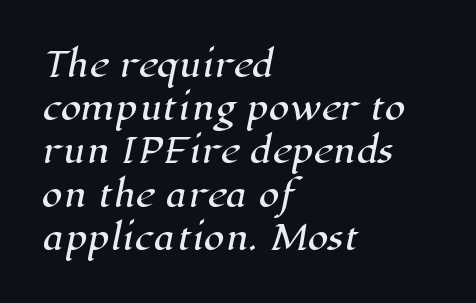
The image shows 34 px serif type; set left-aligned, normal line spacing (1.27x), normal letter spacing, not underlined; high stroke contrast and a medium x-height.
